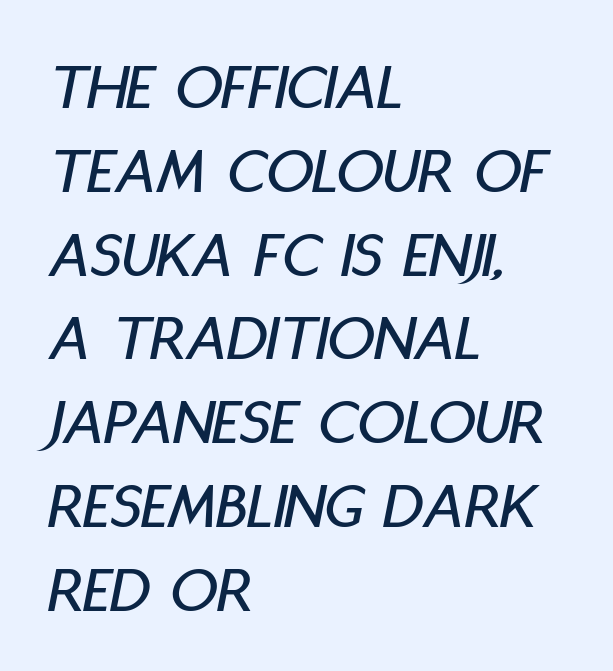
{"italic": "yes", "lean": "right", "slant_degrees": 11, "width": "condensed", "stroke_contrast": "low", "x_height": "large", "monospaced": "no", "underline": "no", "align": "left", "line_spacing": "normal", "line_spacing_ratio": 1.27, "letter_spacing": "normal", "letter_spacing_em": 0.0, "glyph_px": 66}
